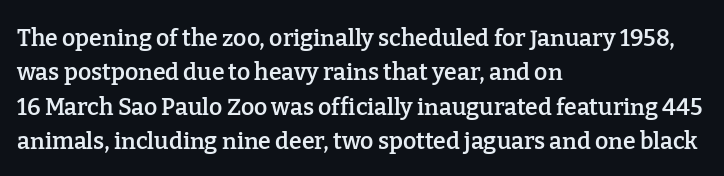
{"italic": "no", "bold": "semi", "underline": "no", "align": "left", "line_spacing": "normal", "line_spacing_ratio": 1.5, "letter_spacing": "normal", "letter_spacing_em": 0.0, "glyph_px": 23}
